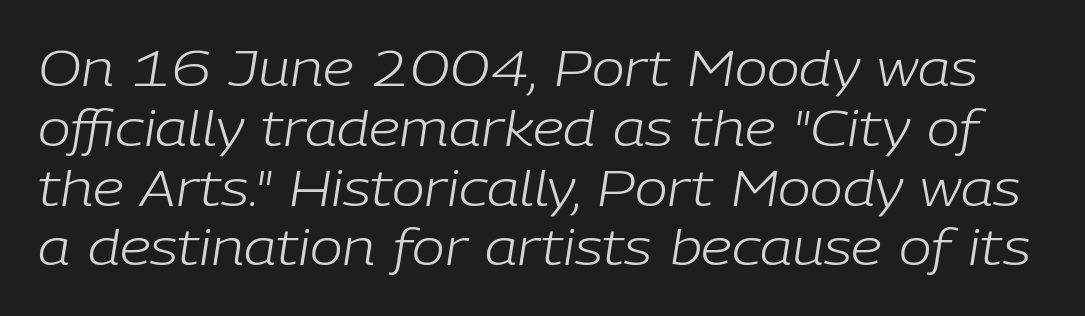
The image shows 49 px light type, italic (leaning right); set line spacing 1.22x, normal letter spacing, not underlined; low stroke contrast and a medium x-height.
